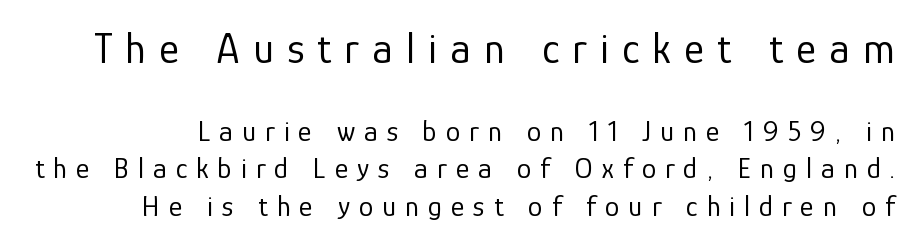
Q: Is the text bold? A: No.
Q: Is the text italic (slanted)? A: No, it is upright.
Q: Is the typeface a serif or a sans-serif typeface? A: Sans-serif.
Q: Is the text underlined? A: No.
Q: Is the spacing between letters normal or unusually wide? A: Unusually wide.
Q: Is the spacing between lines tight, normal or loose? A: Normal.
Q: Which block of text is set in a larger size, the first (top) or the second (bottom)? A: The first (top) one.
Q: Width (condensed, normal, or wide)? A: Normal.
Q: Stroke contrast? A: Low.
Q: x-height? A: Medium.
Q: Monospaced? A: No.
